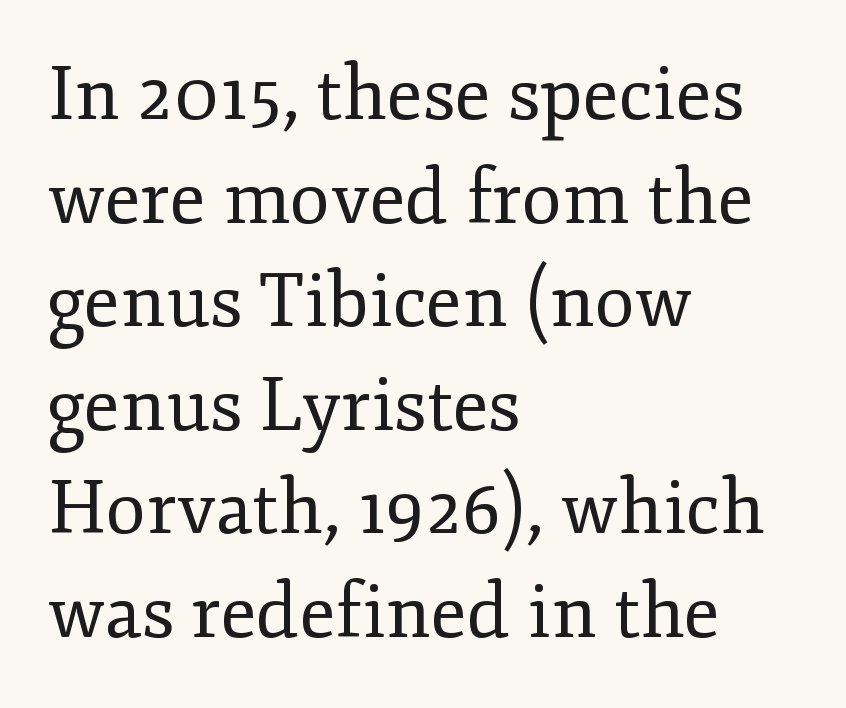
Q: Is the text bold? A: No.
Q: Is the text italic (slanted)? A: No, it is upright.
Q: Is the typeface a serif or a sans-serif typeface? A: Serif.
Q: Is the text underlined? A: No.
Q: How is the paragraph aligned? A: Left-aligned.
Q: Is the spacing between letters normal or unusually wide? A: Normal.
Q: Is the spacing between lines tight, normal or loose? A: Normal.
Q: Width (condensed, normal, or wide)? A: Normal.
Q: Stroke contrast? A: Low.
Q: x-height? A: Small.
Q: Monospaced? A: No.
